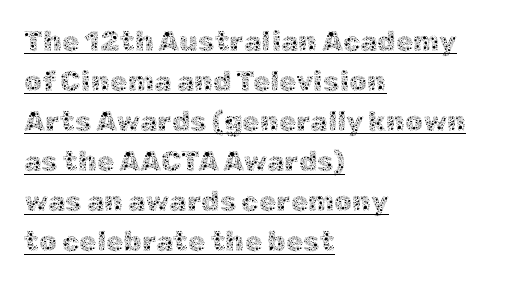
The typesetting does not lean heavy: it is not bold. Each new line begins a customary step beneath the previous one. Here the designer chose a conventional face with non-uniform glyph widths. A continuous stroke trails under the words, as in a hyperlink. Look at the tracking — it's just the regular setting, nothing added. The typesetter chose a ragged-right arrangement here.
